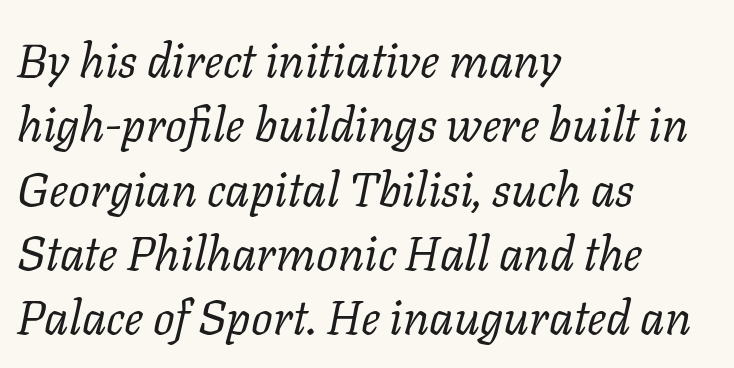
The image shows 48 px regular-weight serif type, italic (leaning right); set left-aligned, normal line spacing (1.34x), normal letter spacing, not underlined; low stroke contrast and a medium x-height.
